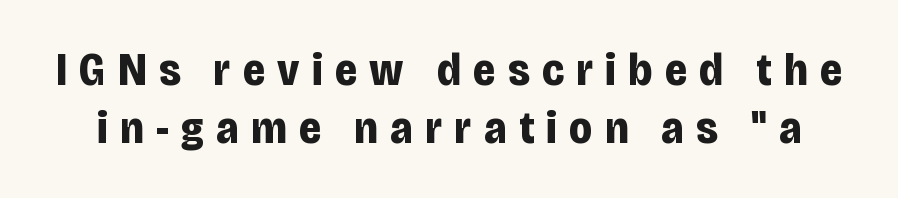
{"serif": "no", "italic": "no", "bold": "yes", "weight": "bold", "width": "condensed", "stroke_contrast": "low", "x_height": "large", "monospaced": "no", "underline": "no", "line_spacing": "normal", "line_spacing_ratio": 1.26, "letter_spacing": "wide", "letter_spacing_em": 0.27, "glyph_px": 46}
